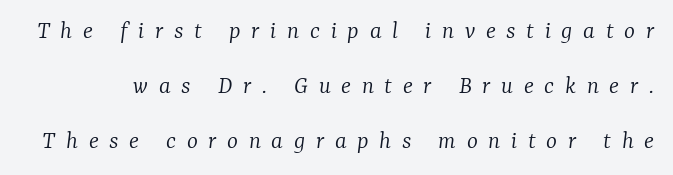
{"italic": "yes", "lean": "right", "slant_degrees": 7, "bold": "no", "underline": "no", "line_spacing": "loose", "line_spacing_ratio": 2.11, "letter_spacing": "wide", "letter_spacing_em": 0.41, "glyph_px": 26}
